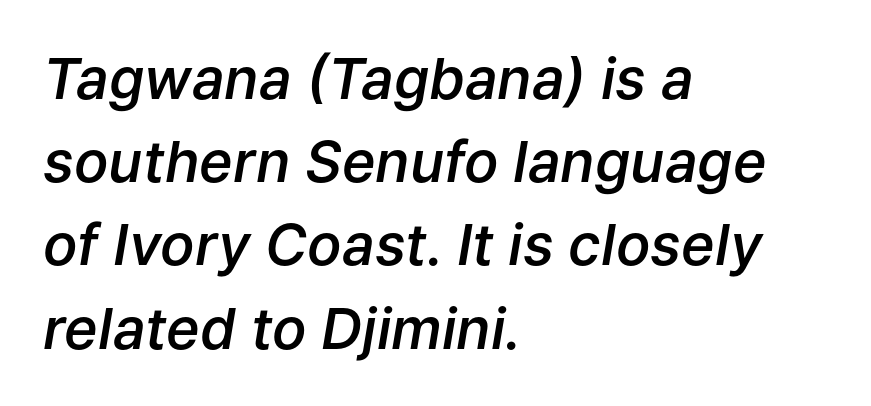
Q: Is the text bold? A: Semi-bold.
Q: Is the text italic (slanted)? A: Yes, it leans right by about 9 degrees.
Q: Is the text underlined? A: No.
Q: How is the paragraph aligned? A: Left-aligned.
Q: Is the spacing between letters normal or unusually wide? A: Normal.
Q: Is the spacing between lines tight, normal or loose? A: Normal.
Q: Width (condensed, normal, or wide)? A: Normal.
Q: Stroke contrast? A: Low.
Q: x-height? A: Medium.
Q: Monospaced? A: No.
